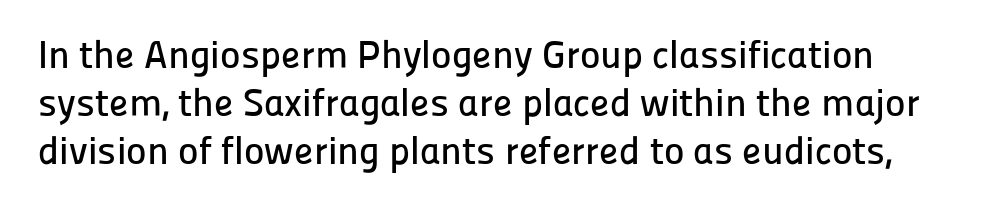
Q: Is the text italic (slanted)? A: No, it is upright.
Q: Is the typeface a serif or a sans-serif typeface? A: Sans-serif.
Q: Is the text underlined? A: No.
Q: Is the spacing between letters normal or unusually wide? A: Normal.
Q: Width (condensed, normal, or wide)? A: Normal.
Q: Stroke contrast? A: Low.
Q: x-height? A: Medium.
Q: Monospaced? A: No.
